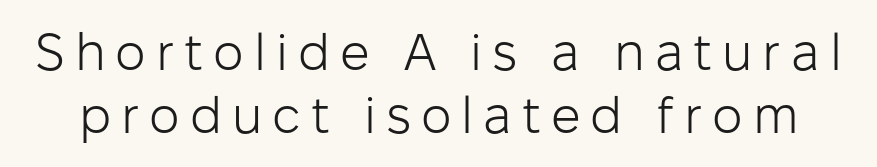
Q: Is the text bold? A: No.
Q: Is the text italic (slanted)? A: No, it is upright.
Q: Is the typeface a serif or a sans-serif typeface? A: Sans-serif.
Q: Is the text underlined? A: No.
Q: Width (condensed, normal, or wide)? A: Normal.
Q: Stroke contrast? A: Low.
Q: x-height? A: Medium.
Q: Monospaced? A: No.
